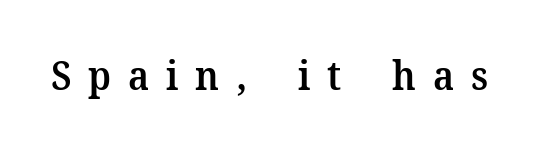
What kind of face is this? One with serifs. The gap between lines stays unmarked. This sample has the flowing, uneven cadence of proportional lettering. Do the letters lean? They stand straight. Short note: letters widely spaced. A semibold gives these letters moderate extra thickness, short of bold.
